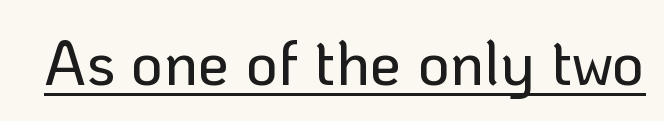
The image shows 63 px sans-serif type, upright; set normal letter spacing, underlined; low stroke contrast and a medium x-height.
